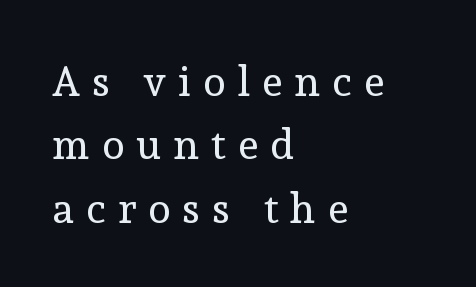
Q: Is the text bold? A: No.
Q: Is the text italic (slanted)? A: No, it is upright.
Q: Is the typeface a serif or a sans-serif typeface? A: Serif.
Q: Is the text underlined? A: No.
Q: How is the paragraph aligned? A: Left-aligned.
Q: Is the spacing between letters normal or unusually wide? A: Unusually wide.
Q: Is the spacing between lines tight, normal or loose? A: Normal.
Q: Width (condensed, normal, or wide)? A: Normal.
Q: x-height? A: Medium.
Q: Monospaced? A: No.
